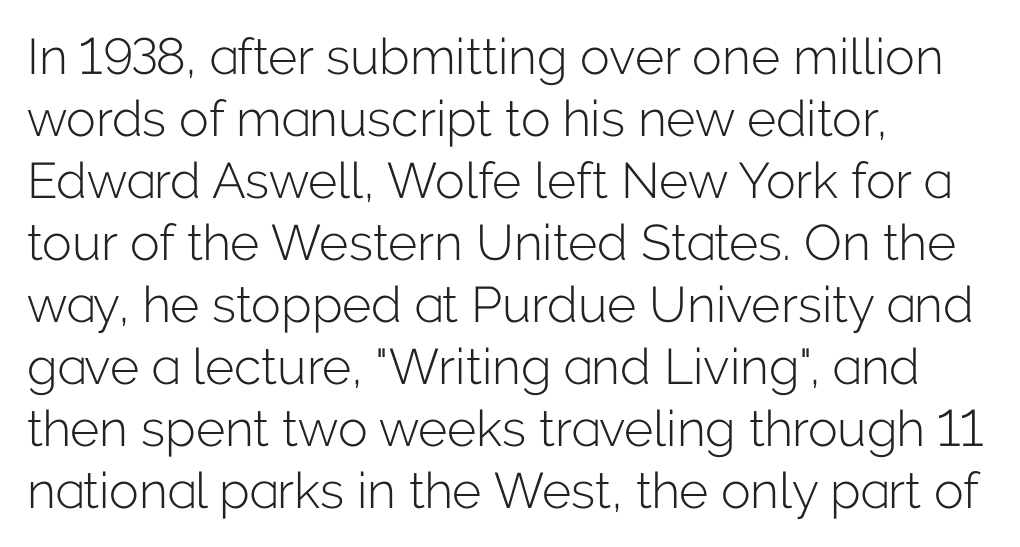
The strokes carry an ordinary text weight at most. Nobody touched the tracking dial on this one. Notice how the passage keeps a crisp vertical edge on the left only. The characters display no serif detailing; their extremities are plain. Check under the words: just untouched page.
